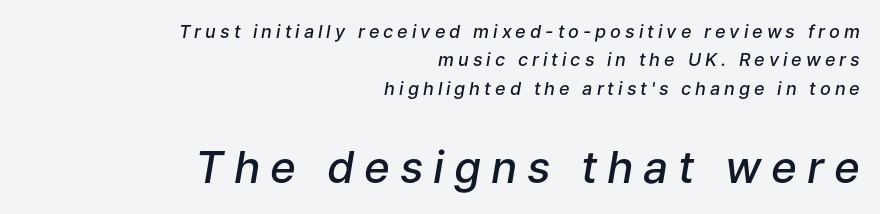
The leading is moderate, giving the passage an even texture. Descender tails drop into unmarked territory. Observe the lean: these are italic letterforms. The letters advance in unequal steps, a hallmark of proportional type. In this sample the second text group is rendered at the bigger scale. The letters are semibold — heavier than regular but short of a full bold.
